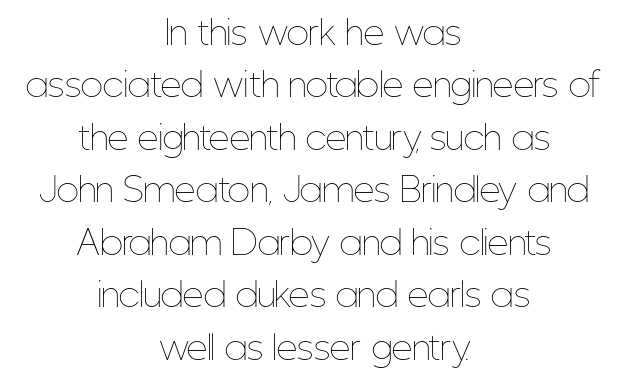
Reading down the block, each line starts at a different indent, mirrored at its end. Successive baselines arrive at the customary interval. The specimen reads as upright at a glance. Stroke mass is kept to a normal reading level or below.
